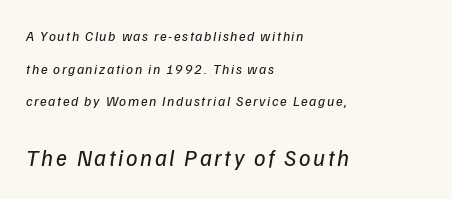
{"italic": "yes", "lean": "right", "slant_degrees": 9, "bold": "no", "underline": "no", "align": "left", "line_spacing": "loose", "line_spacing_ratio": 2.33, "larger_block": "second", "size_ratio": 1.64, "glyph_px": 23}
